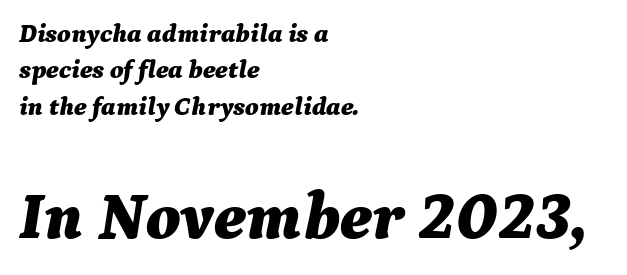
{"italic": "yes", "lean": "right", "slant_degrees": 9, "bold": "yes", "weight": "bold", "width": "normal", "stroke_contrast": "medium", "x_height": "medium", "monospaced": "no", "underline": "no", "align": "left", "line_spacing": "normal", "line_spacing_ratio": 1.4, "letter_spacing": "normal", "letter_spacing_em": 0.0, "larger_block": "second", "size_ratio": 2.54, "glyph_px": 66}
